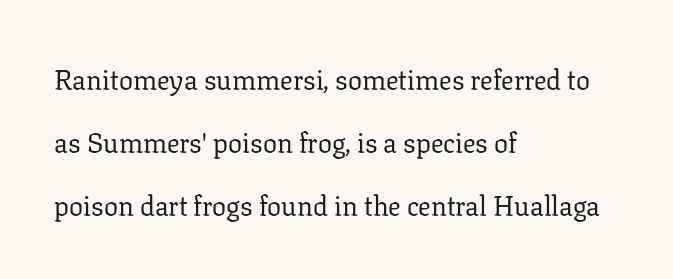
Q: Is the text bold? A: No.
Q: Is the text italic (slanted)? A: No, it is upright.
Q: Is the typeface a serif or a sans-serif typeface? A: Serif.
Q: Is the text underlined? A: No.
Q: How is the paragraph aligned? A: Left-aligned.
Q: Is the spacing between letters normal or unusually wide? A: Normal.
Q: Is the spacing between lines tight, normal or loose? A: Loose.
Q: Width (condensed, normal, or wide)? A: Normal.
Q: Stroke contrast? A: Low.
Q: x-height? A: Medium.
Q: Monospaced? A: No.
